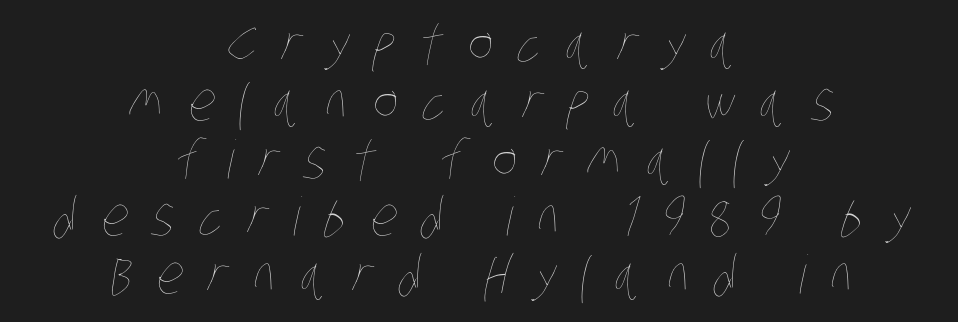
{"bold": "no", "weight": "thin", "width": "condensed", "stroke_contrast": "low", "x_height": "large", "monospaced": "no", "underline": "no", "align": "center", "line_spacing": "tight", "line_spacing_ratio": 1.09, "letter_spacing": "wide", "letter_spacing_em": 0.47, "glyph_px": 53}
